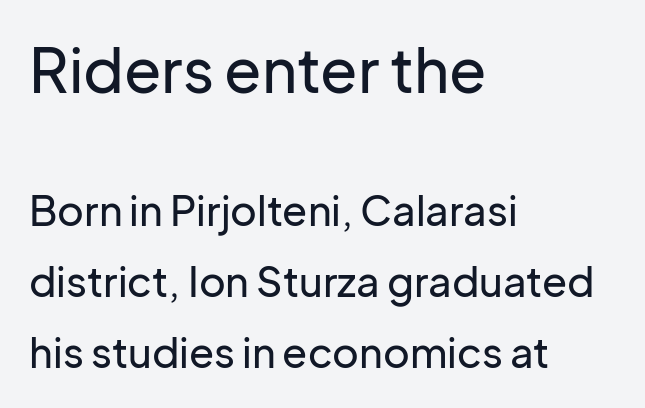
Is there any slant? The stems are plumb. Each letter's strokes conclude bluntly, with no projecting serifs. No word sits above an underline. Note the varied advance widths — an 'i' is clearly narrower than an 'm'. Nobody touched the tracking dial on this one.
